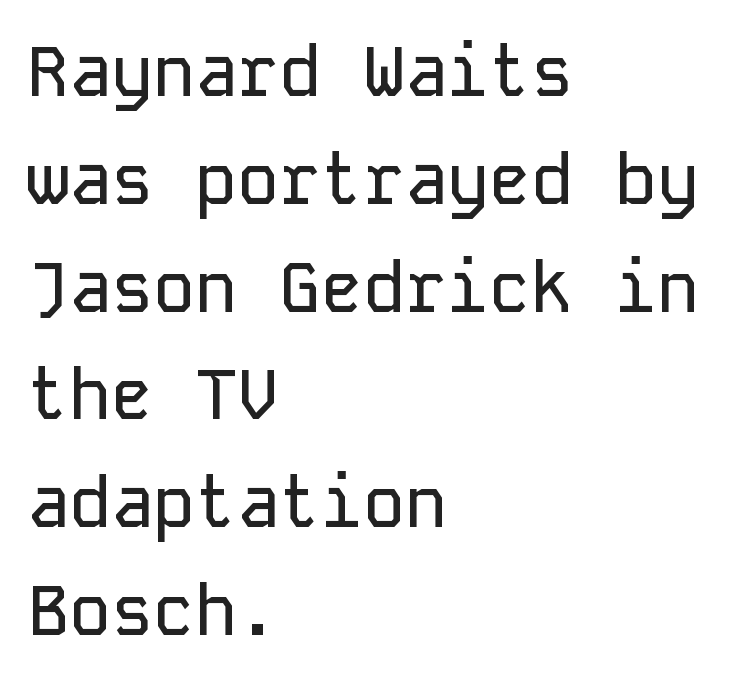
Q: Is the text italic (slanted)? A: No, it is upright.
Q: Is the typeface a serif or a sans-serif typeface? A: Sans-serif.
Q: Is the text underlined? A: No.
Q: How is the paragraph aligned? A: Left-aligned.
Q: Is the spacing between letters normal or unusually wide? A: Normal.
Q: Is the spacing between lines tight, normal or loose? A: Normal.
Q: Width (condensed, normal, or wide)? A: Normal.
Q: Stroke contrast? A: Low.
Q: x-height? A: Medium.
Q: Monospaced? A: Yes.
